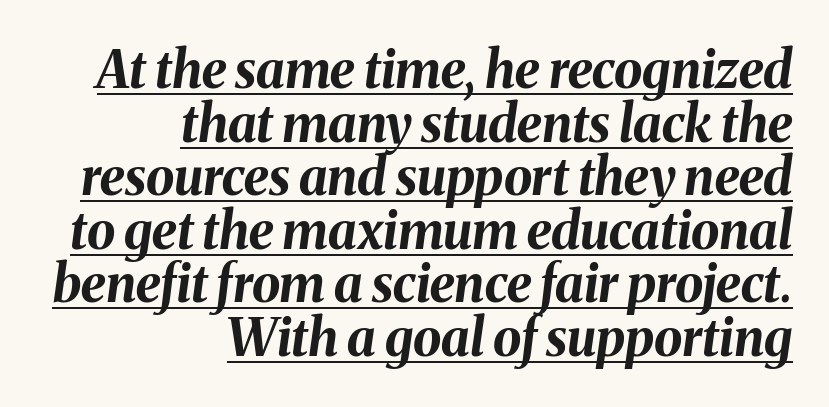
Here the glyphs are tracked normally, forming tight word shapes. Line endings align vertically; line beginnings do not. These lines were composed using italics. A continuous stroke trails under the words, as in a hyperlink.
